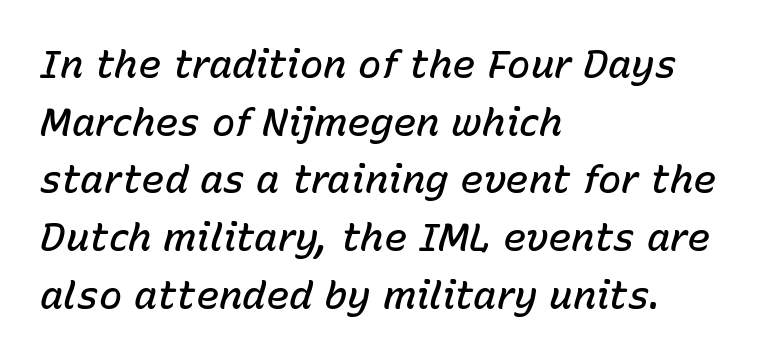
Short note: letters normally spaced. As a designer I'd log this as weight 600, semibold. Unmarked baselines from the first word to the last. The passage shown leans; its letterforms are oblique.
